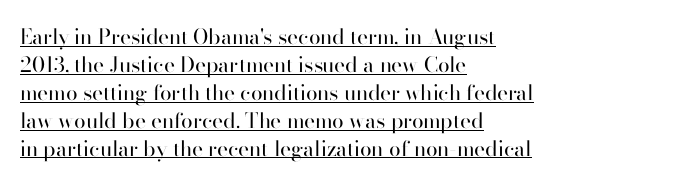
No extra ink here — the face is not bold. The line texture is even and compact thanks to regular tracking. The rendered words wear a rule along their underside. You can tell it's not italic because the verticals are truly vertical. Normally led — the rows are evenly, conventionally spaced.
